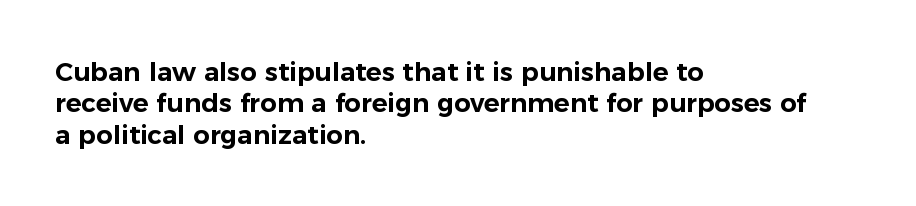
Q: Is the text italic (slanted)? A: No, it is upright.
Q: Is the text underlined? A: No.
Q: How is the paragraph aligned? A: Left-aligned.
Q: Is the spacing between letters normal or unusually wide? A: Normal.
